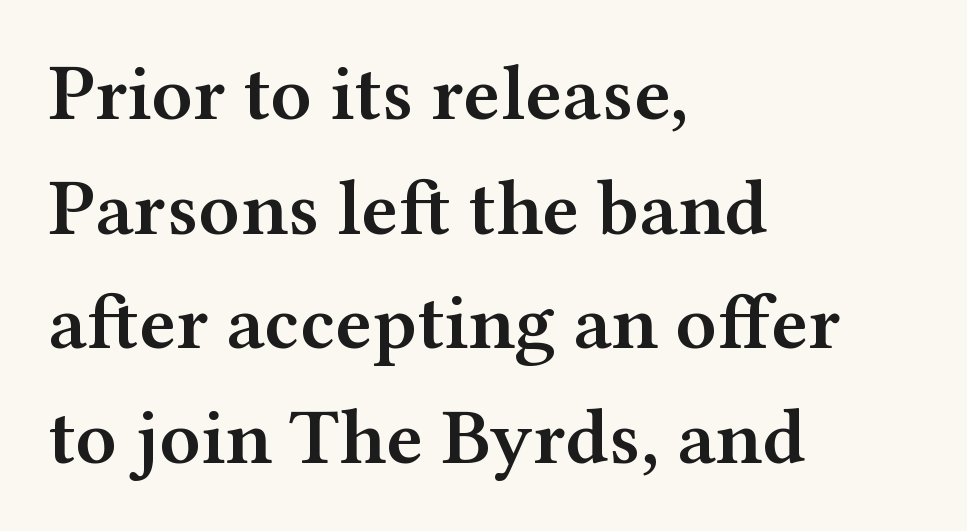
{"serif": "yes", "italic": "no", "bold": "semi", "weight": "semibold", "width": "wide", "stroke_contrast": "medium", "x_height": "medium", "monospaced": "no", "underline": "no", "align": "left", "line_spacing": "normal", "line_spacing_ratio": 1.45, "letter_spacing": "normal", "letter_spacing_em": 0.0, "glyph_px": 79}
